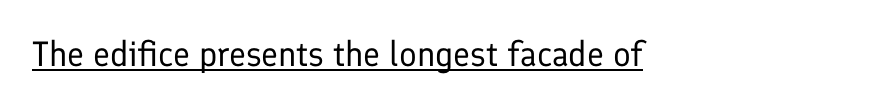
Q: Is the text bold? A: No.
Q: Is the text italic (slanted)? A: No, it is upright.
Q: Is the typeface a serif or a sans-serif typeface? A: Sans-serif.
Q: Is the text underlined? A: Yes.
Q: Is the spacing between letters normal or unusually wide? A: Normal.
Q: Width (condensed, normal, or wide)? A: Normal.
Q: Stroke contrast? A: Low.
Q: x-height? A: Medium.
Q: Monospaced? A: No.
